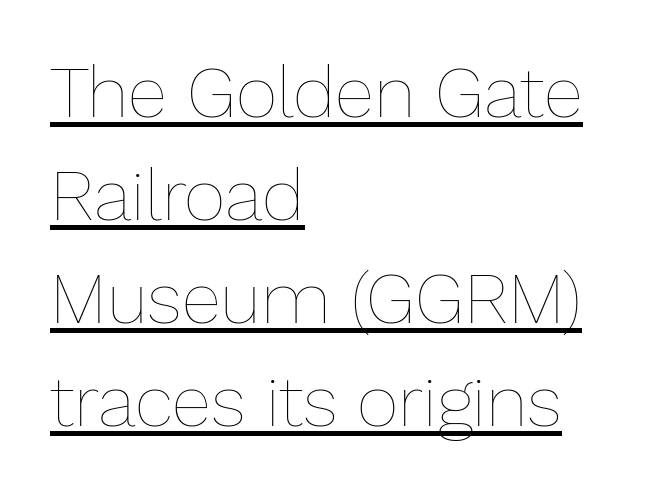
Each stroke keeps to a modest, everyday thickness or less. This sample has the flowing, uneven cadence of proportional lettering. Does the leading feel generous? No, just average. You can tell it's not italic because the verticals are truly vertical. The type is set solid horizontally, with unmodified tracking. Short and long lines alike share a common starting point at left.
